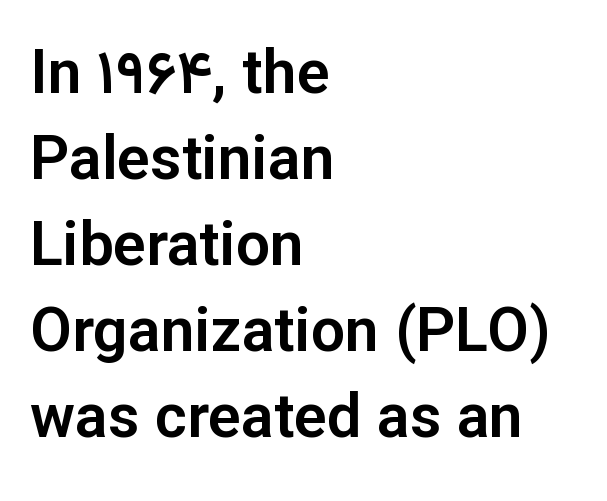
Here the designer chose a conventional face with non-uniform glyph widths. The paragraph shown leans on its left margin. The specimen reads as upright at a glance. The designer left line spacing at the default. Serifs: no, the terminals of the letterforms are clean.
